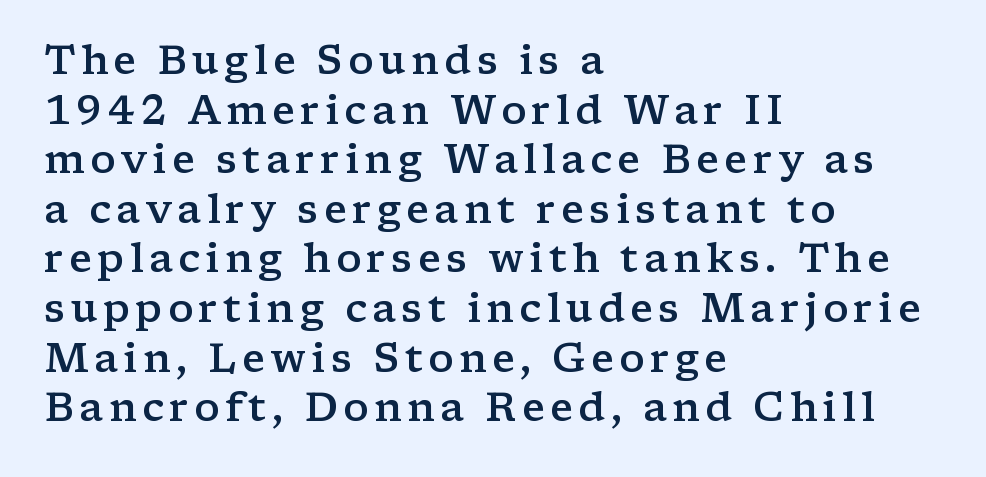
Q: Is the text bold? A: Semi-bold.
Q: Is the text italic (slanted)? A: No, it is upright.
Q: Is the typeface a serif or a sans-serif typeface? A: Serif.
Q: Is the text underlined? A: No.
Q: How is the paragraph aligned? A: Left-aligned.
Q: Width (condensed, normal, or wide)? A: Wide.
Q: Stroke contrast? A: Low.
Q: x-height? A: Medium.
Q: Monospaced? A: No.
